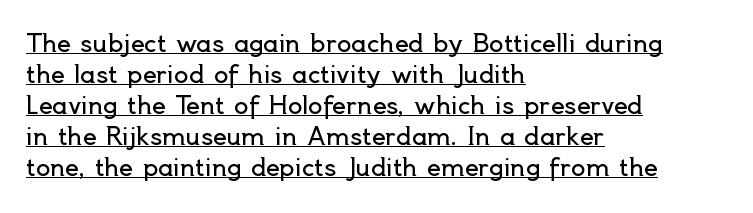
Left-aligned paragraph, ragged on the right. The letters stand straight up with perfectly vertical stems. A typesetter would call this leading conventional body-copy spacing. There is no visible air inserted between adjacent glyphs. Stems here are at most as thick as an everyday book face.
